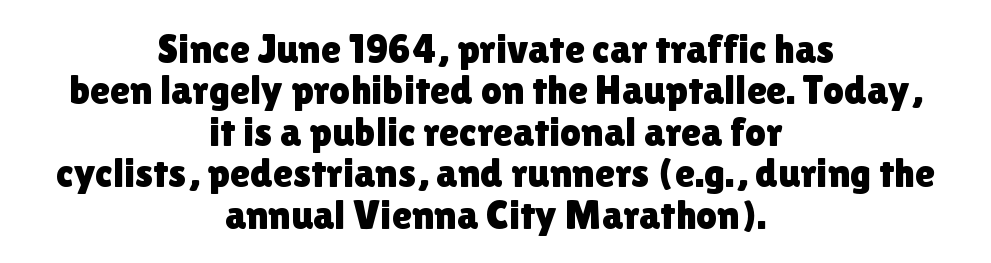
The passage shown is typeset with a sans-serif family. The passage shown stacks its lines with hardly any gap. The text block is weighted toward neither margin, spreading evenly from the middle. Type without underlining. Here the designer chose a conventional face with non-uniform glyph widths.
